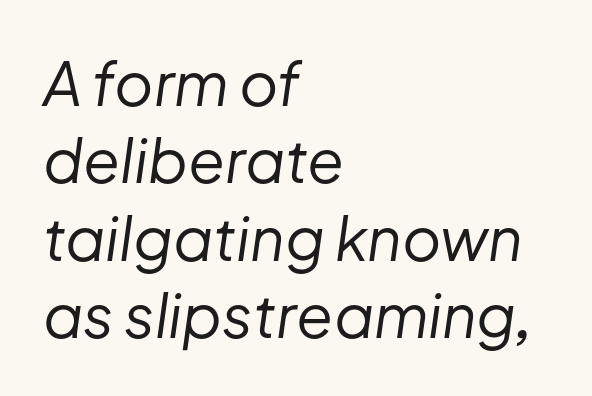
The image shows 60 px regular-weight type, italic (leaning right); set left-aligned, normal line spacing (1.29x), normal letter spacing, not underlined; low stroke contrast and a medium x-height.
